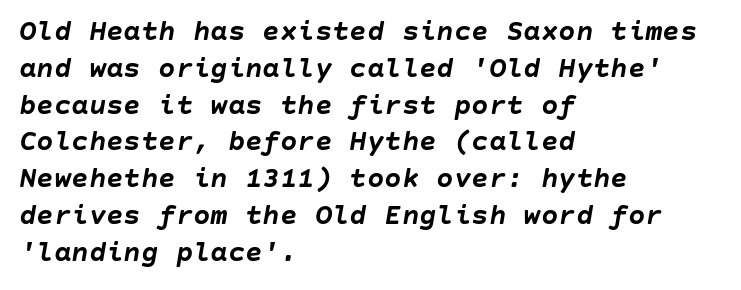
Characters follow at the spacing the type designer built in. Strong, thick strokes mark this as bold type. Nobody drew a line under any word here. Posture: slanted. Short and long lines alike share a common starting point at left.
